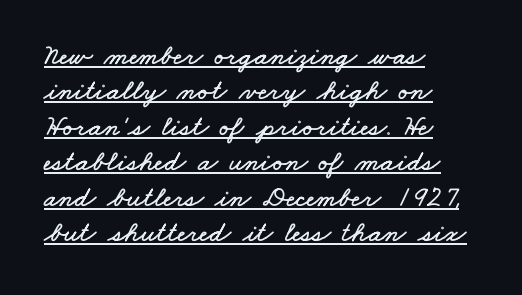
You could not count columns in this text — the font is proportionally spaced. Like a heading marked for emphasis, these lines bear an underscore. Teacher's note: observe the even left margin — that is flush-left alignment. The letterforms sit shoulder to shoulder at normal distance.
